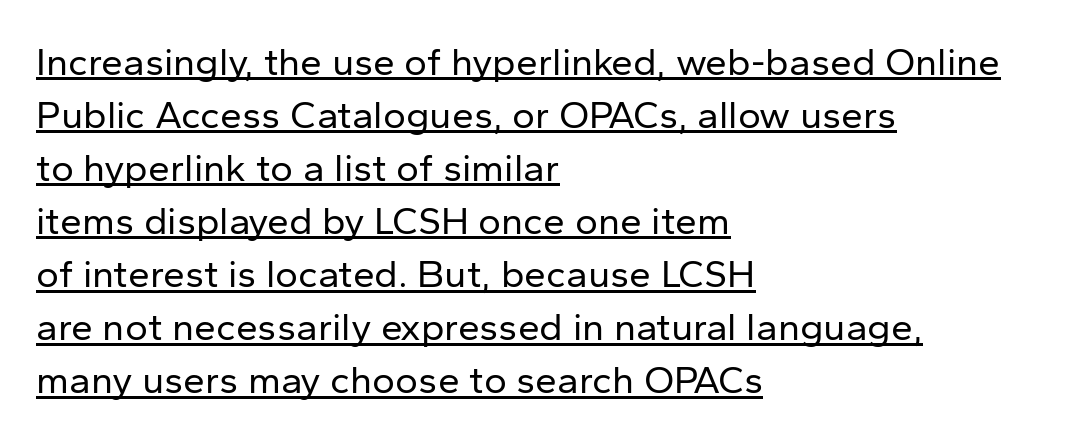
Rows of type keep a routine distance in the vertical direction. Quick note: not italic, upright. Check the space under the baseline: a stroke is drawn there. Proportional: the letters do not fall into vertical columns. Each line starts at the same left margin while the right side varies. Nothing sits at the stroke ends, so this counts as sans-serif.
